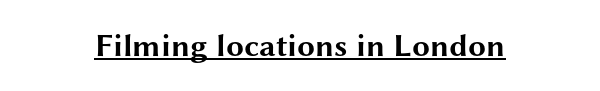
The image shows 32 px bold, wide sans-serif type, upright; set normal letter spacing, underlined; medium stroke contrast and a medium x-height.
